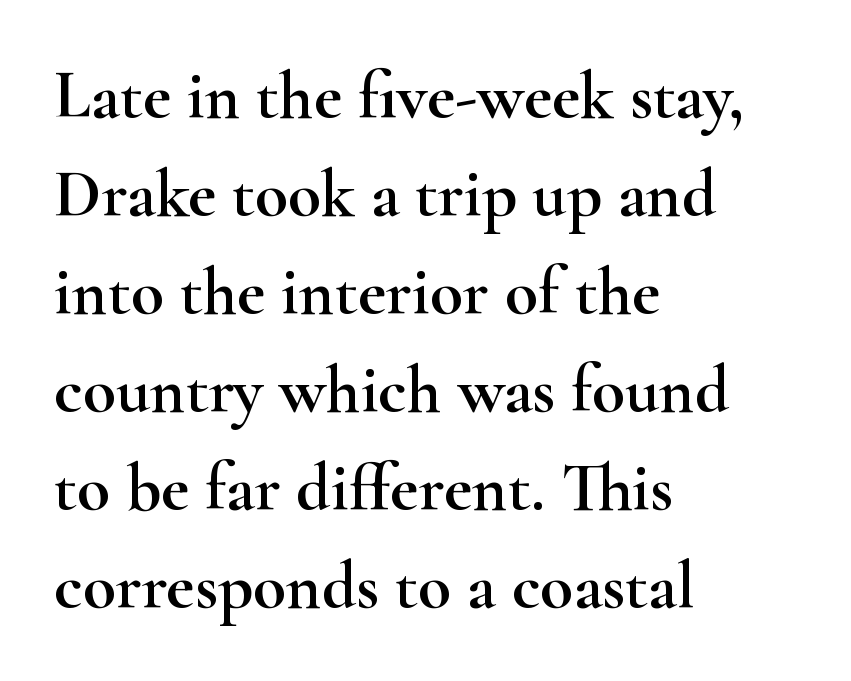
Anything drawn beneath the words? Only blank space. Posture: upright roman. If you measured baseline to baseline, you'd find a middling distance. To sum up the face: it has serifs.
